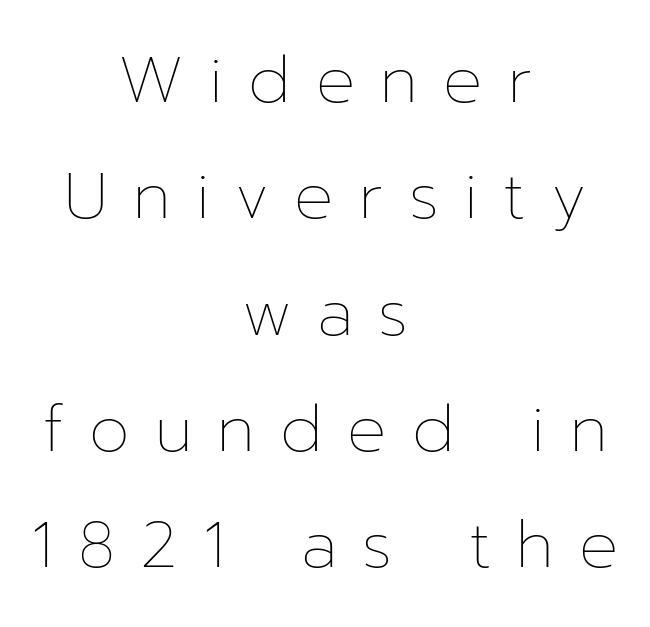
Weight: not bold — regular or lighter. The lines are quadded center. Caption: expanded tracking, letters set apart. This sample has the flowing, uneven cadence of proportional lettering.
